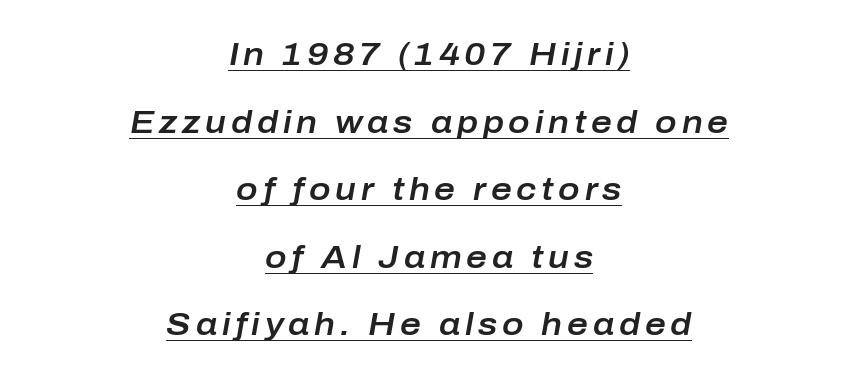
Q: Is the text italic (slanted)? A: Yes, it leans right by about 10 degrees.
Q: Is the text underlined? A: Yes.
Q: How is the paragraph aligned? A: Centered.
Q: Is the spacing between lines tight, normal or loose? A: Loose.
Q: Width (condensed, normal, or wide)? A: Normal.
Q: Stroke contrast? A: Low.
Q: x-height? A: Medium.
Q: Monospaced? A: No.
